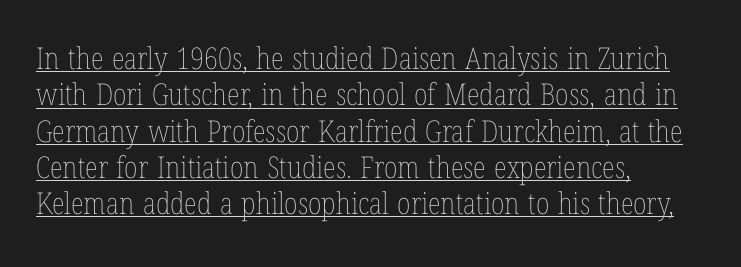
The passage shown is underscored from start to finish. The typography opts for an upright posture over an oblique one. Caption: face not bold, strokes unweighted. You could call the tracking neutral — neither tight nor loose. Looks like regular typesetting: each glyph gets only the width it needs. Reading down the block, your eye returns to a fixed left position each line.
